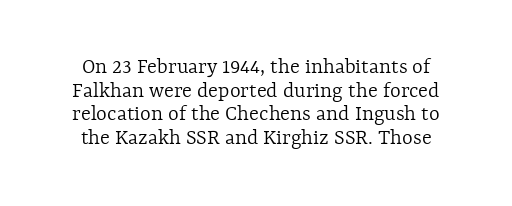
The specimen omits any rule beneath the text block's lines. Tall strokes in this sample are plumb rather than angled. Vertical spacing — tight. A light-to-regular cut is what we see here. Tracking here is standard; glyphs follow each other at the usual distance.
